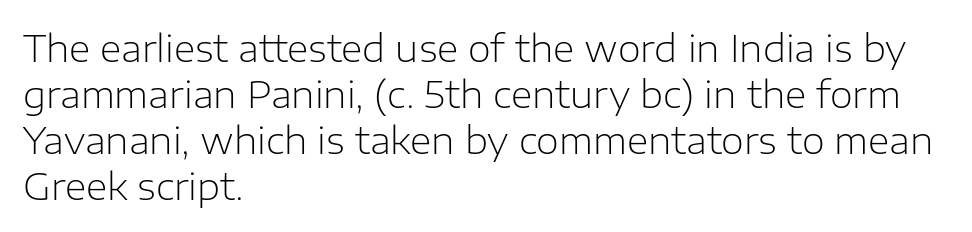
The image shows 37 px light sans-serif type, upright; set left-aligned, line spacing 1.24x, normal letter spacing, not underlined; low stroke contrast and a medium x-height.
